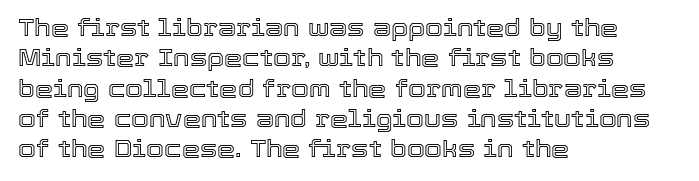
The face used here is rendered with its standard letterfit. These lines are set flush left with a ragged right edge. The glyphs are unaccompanied by any horizontal stroke below them. Normally led — the rows are evenly, conventionally spaced. Do the letters lean? They stand straight.
